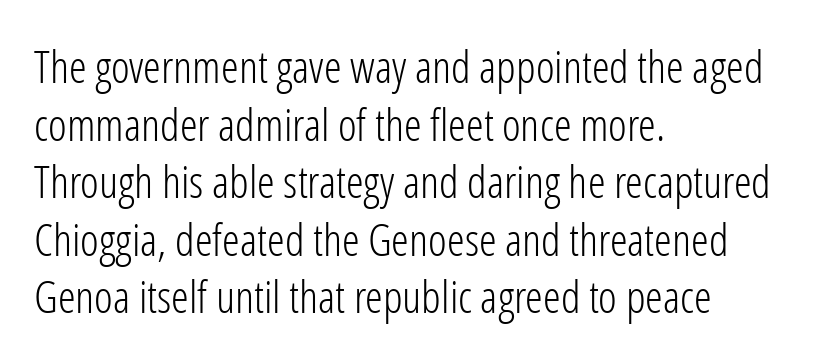
Examine the stroke ends and you'll find no serifs. Underlining? Definitely not there. Does extra space separate the letters? No, they use regular spacing. Horizontal bands of white between lines are of average thickness. The typeface has the unassuming heft of standard copy or less.
